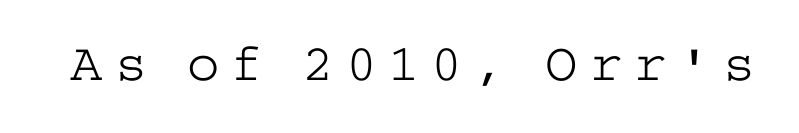
{"serif": "yes", "italic": "no", "bold": "no", "weight": "light", "width": "wide", "stroke_contrast": "low", "x_height": "medium", "underline": "no", "letter_spacing": "wide", "letter_spacing_em": 0.22, "glyph_px": 54}
